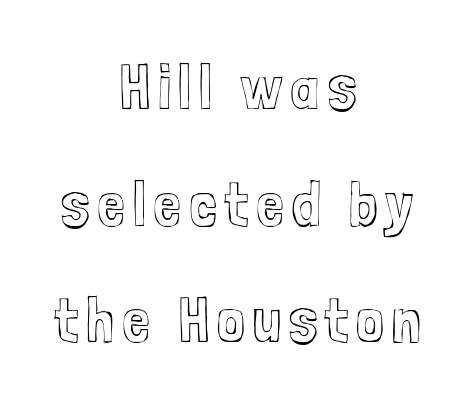
{"italic": "no", "width": "condensed", "x_height": "medium", "monospaced": "no", "underline": "no", "align": "center", "line_spacing_ratio": 1.85, "glyph_px": 63}
